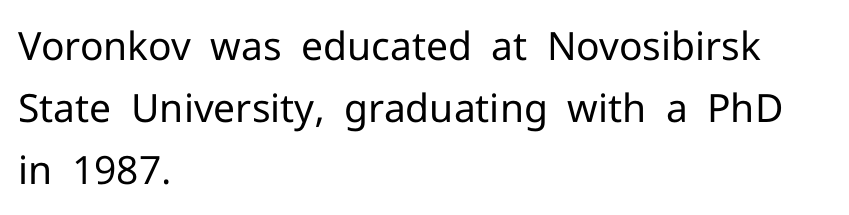
The image shows 39 px regular-weight sans-serif type, upright; set left-aligned, normal line spacing (1.59x), normal letter spacing, not underlined; low stroke contrast and a medium x-height.
